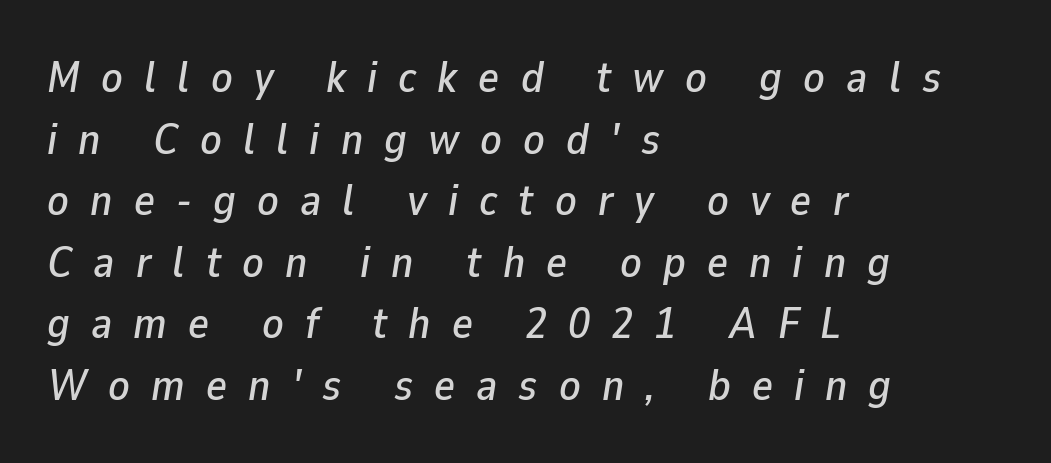
The image shows 44 px text type, italic (leaning right); set left-aligned, normal line spacing (1.4x), unusually wide letter spacing (+0.48 em), not underlined; low stroke contrast and a medium x-height.
